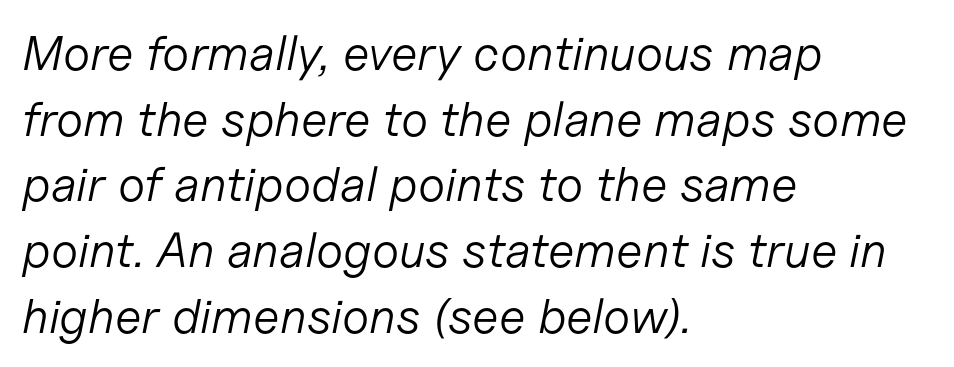
The image shows 49 px light type, italic (leaning right); set left-aligned, normal line spacing (1.34x), normal letter spacing, not underlined; low stroke contrast and a medium x-height.
